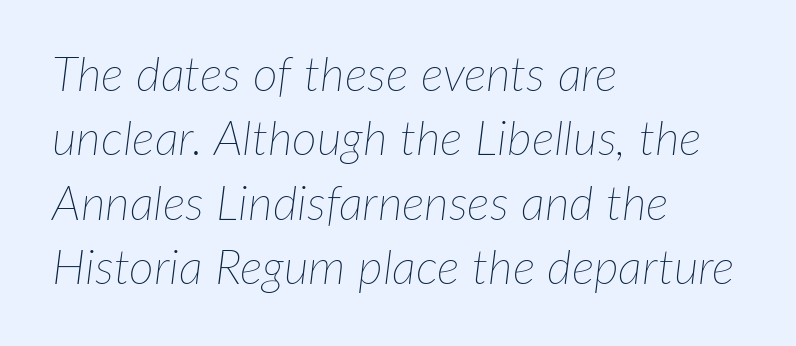
{"italic": "yes", "lean": "right", "slant_degrees": 7, "bold": "no", "weight": "thin", "width": "normal", "stroke_contrast": "low", "x_height": "medium", "monospaced": "no", "underline": "no", "align": "left", "line_spacing": "normal", "line_spacing_ratio": 1.34, "letter_spacing": "normal", "letter_spacing_em": 0.0, "glyph_px": 48}
